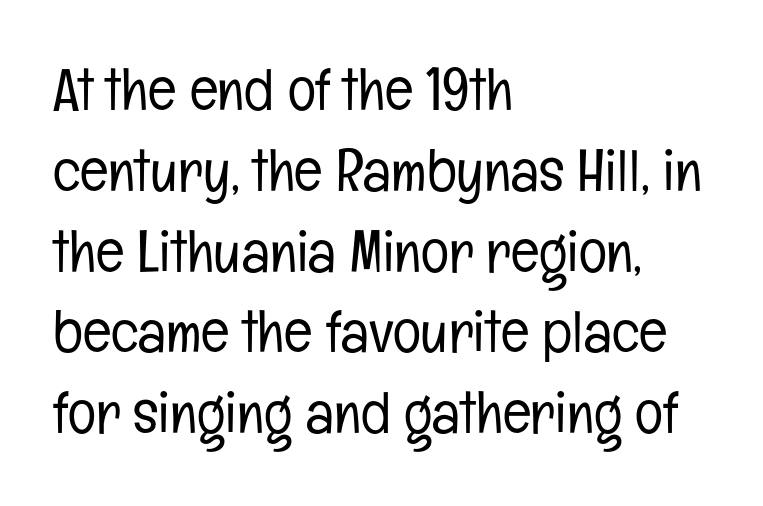
Between one letter and the next there's only the usual sliver of space. The strokes carry an ordinary text weight at most. The rag falls on the right side of this text block. Note the varied advance widths — an 'i' is clearly narrower than an 'm'.
